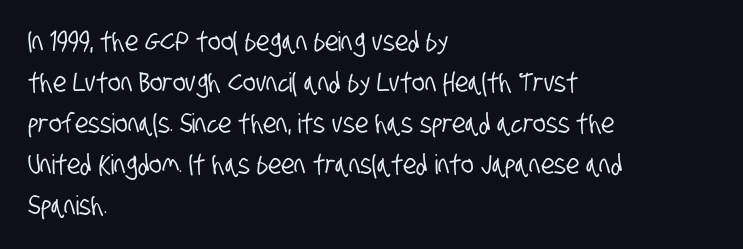
Q: Is the text underlined? A: No.
Q: How is the paragraph aligned? A: Left-aligned.
Q: Is the spacing between letters normal or unusually wide? A: Normal.
Q: Is the spacing between lines tight, normal or loose? A: Normal.
